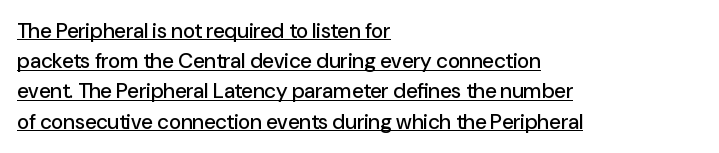
Q: Is the text italic (slanted)? A: No, it is upright.
Q: Is the text underlined? A: Yes.
Q: How is the paragraph aligned? A: Left-aligned.
Q: Is the spacing between letters normal or unusually wide? A: Normal.
Q: Is the spacing between lines tight, normal or loose? A: Normal.
